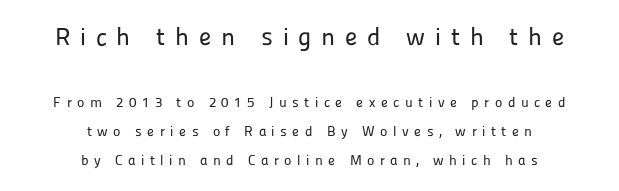
The image shows 25 px text type, upright; set centered, loose line spacing (2.08x), unusually wide letter spacing (+0.39 em), not underlined; the first (top) block is 1.79x larger.
